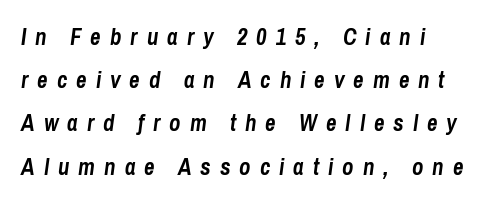
{"italic": "yes", "lean": "right", "slant_degrees": 8, "bold": "yes", "underline": "no", "align": "left", "line_spacing_ratio": 1.88, "letter_spacing": "wide", "letter_spacing_em": 0.39, "glyph_px": 23}
